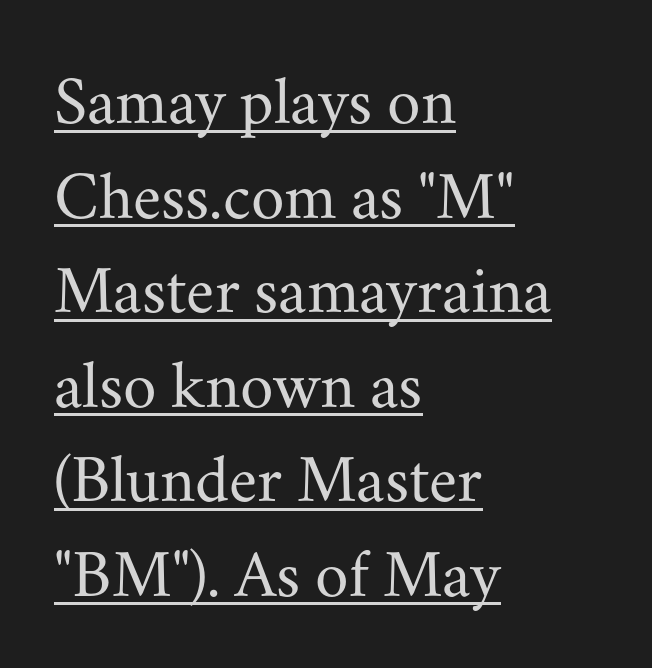
{"serif": "yes", "italic": "no", "bold": "no", "weight": "regular", "width": "normal", "stroke_contrast": "medium", "x_height": "small", "monospaced": "no", "underline": "yes", "align": "left", "line_spacing": "normal", "line_spacing_ratio": 1.39, "letter_spacing": "normal", "letter_spacing_em": 0.0, "glyph_px": 68}
